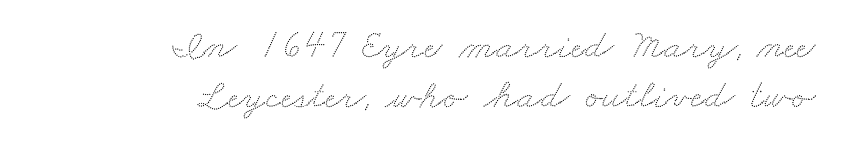
The image shows 41 px wide type; set right-aligned, line spacing 1.22x, normal letter spacing, not underlined; low stroke contrast and a small x-height.
